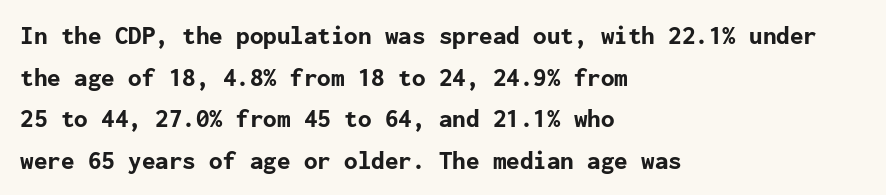
The image shows 27 px bold type, upright; set left-aligned, normal line spacing (1.54x), normal letter spacing, not underlined.
